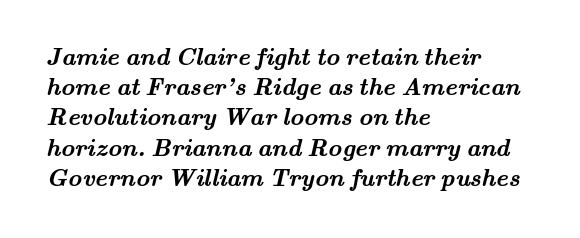
A dark, heavy texture on the line: the type is bold. Compared with typical paragraphs, the rows here are spaced about the same. Visually the block forms a straight wall on the left and a jagged coastline on the right. Descenders hang freely into open space. These lines keep a tight, regular rhythm from letter to letter.
